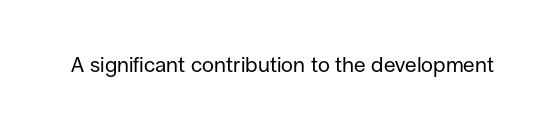
The passage shown is not underscored anywhere. The font's upright variant was chosen for this text. Stems here are at most as thick as an everyday book face. Observe the ordinary spacing: letters are neighbours, not strangers.
